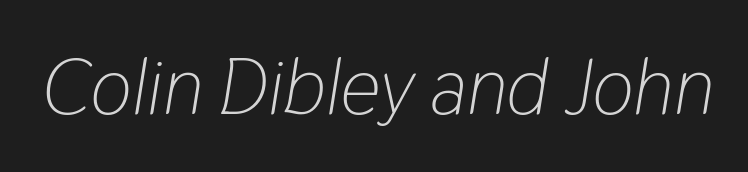
{"italic": "yes", "lean": "right", "slant_degrees": 9, "bold": "no", "weight": "light", "width": "condensed", "stroke_contrast": "low", "x_height": "medium", "monospaced": "no", "underline": "no", "letter_spacing": "normal", "letter_spacing_em": 0.0, "glyph_px": 79}
